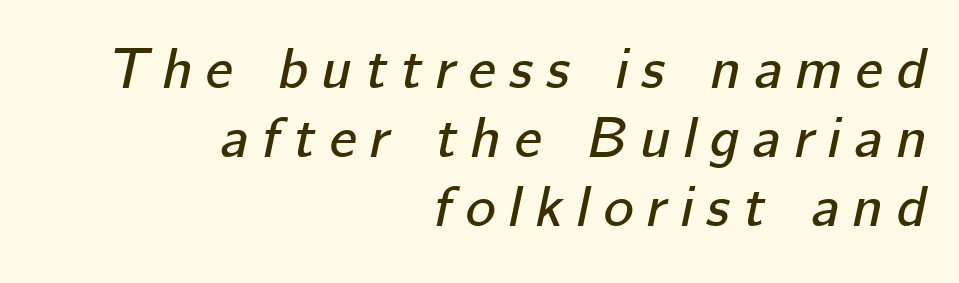
Typeset ragged left — the right edge is the straight one. The letters are spread apart with noticeably loose tracking. You could not count columns in this text — the font is proportionally spaced. The lettering tilts uniformly, giving the passage an italic look. Quick note: underline off.
